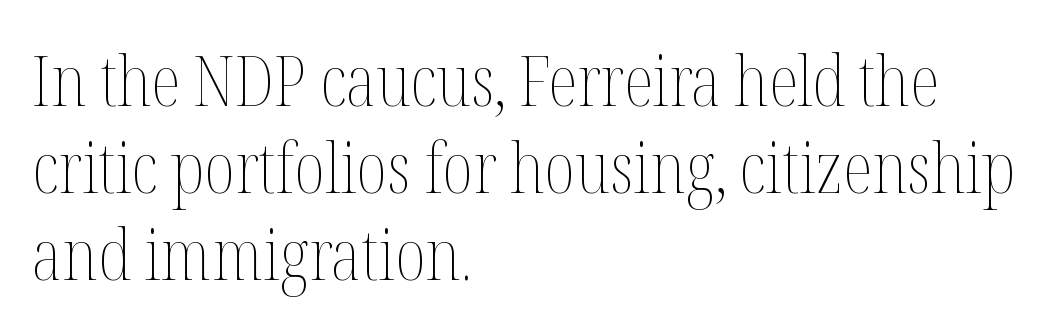
Q: Is the text bold? A: No.
Q: Is the text italic (slanted)? A: No, it is upright.
Q: Is the text underlined? A: No.
Q: How is the paragraph aligned? A: Left-aligned.
Q: Is the spacing between letters normal or unusually wide? A: Normal.
Q: Is the spacing between lines tight, normal or loose? A: Normal.
Q: Width (condensed, normal, or wide)? A: Condensed.
Q: Stroke contrast? A: Medium.
Q: x-height? A: Medium.
Q: Monospaced? A: No.
